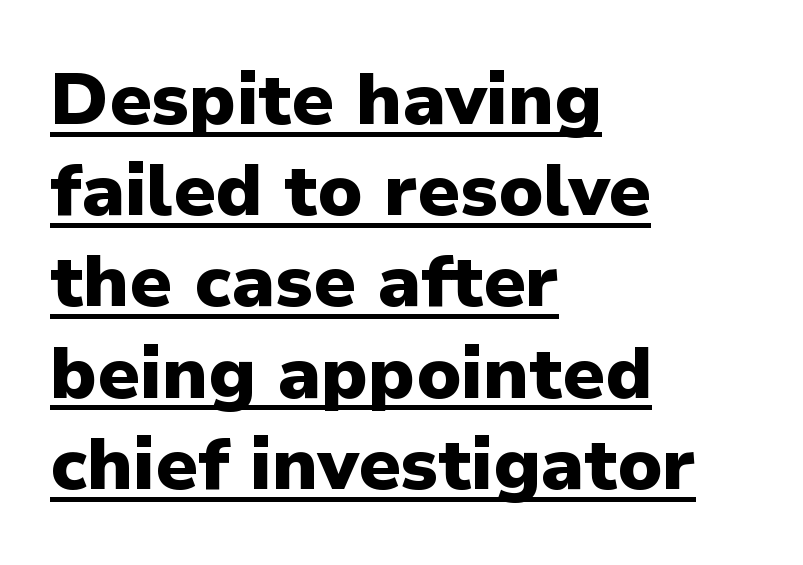
Q: Is the text bold? A: Yes.
Q: Is the text italic (slanted)? A: No, it is upright.
Q: Is the typeface a serif or a sans-serif typeface? A: Sans-serif.
Q: Is the text underlined? A: Yes.
Q: How is the paragraph aligned? A: Left-aligned.
Q: Is the spacing between letters normal or unusually wide? A: Normal.
Q: Is the spacing between lines tight, normal or loose? A: Normal.
Q: Width (condensed, normal, or wide)? A: Normal.
Q: Stroke contrast? A: Low.
Q: x-height? A: Medium.
Q: Monospaced? A: No.
